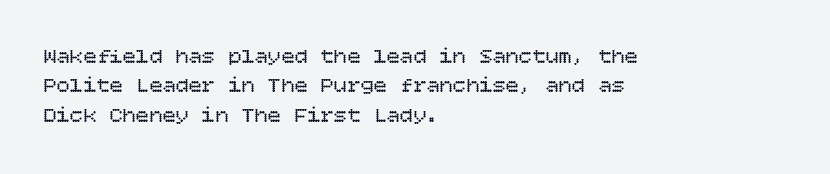
The image shows 22 px text type, upright; set left-aligned, normal line spacing (1.33x), normal letter spacing, not underlined.
